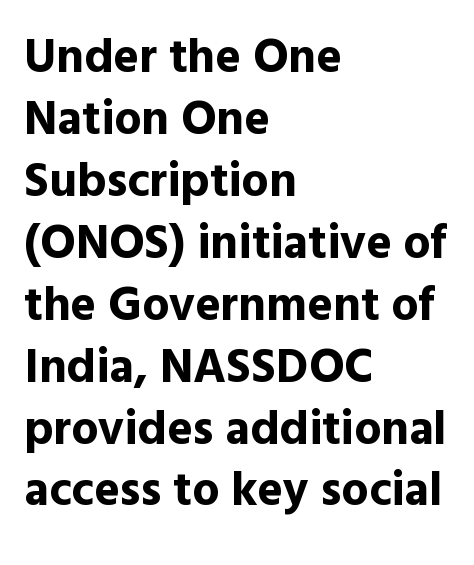
Vertical strokes here are truly vertical. Type without underlining. Compared with an ordinary text face, these strokes are far heavier — a full bold. The type family on display is of the sans-serif kind. Each new line begins a customary step beneath the previous one. A typesetter would call this proportional, since set widths differ per character.
